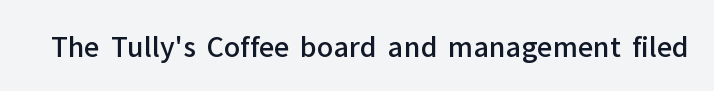
{"italic": "no", "bold": "semi", "underline": "no", "letter_spacing": "normal", "letter_spacing_em": 0.0, "glyph_px": 27}
